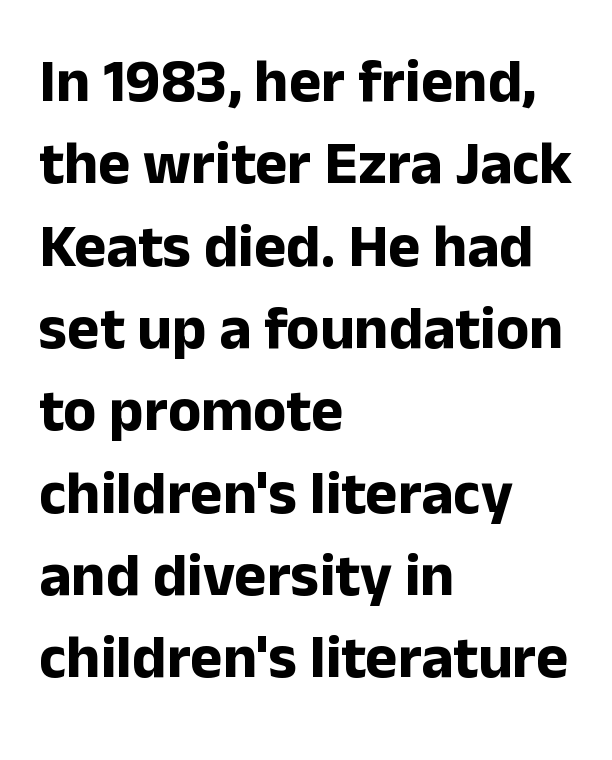
{"serif": "no", "italic": "no", "bold": "yes", "weight": "bold", "width": "normal", "stroke_contrast": "low", "x_height": "medium", "monospaced": "no", "underline": "no", "align": "left", "line_spacing": "normal", "line_spacing_ratio": 1.35, "letter_spacing": "normal", "letter_spacing_em": 0.0, "glyph_px": 61}
